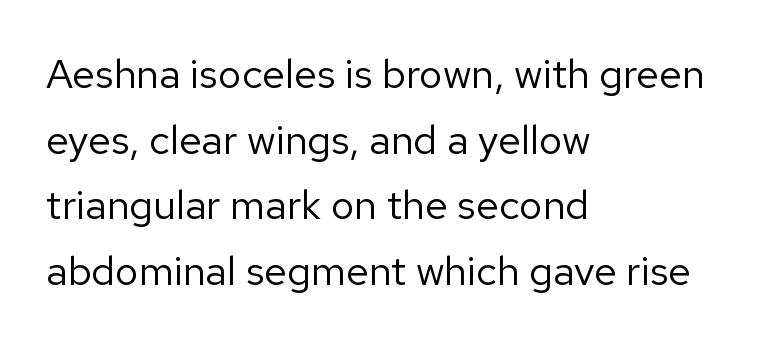
{"serif": "no", "italic": "no", "bold": "no", "weight": "regular", "width": "normal", "stroke_contrast": "low", "x_height": "medium", "monospaced": "no", "underline": "no", "align": "left", "line_spacing": "normal", "line_spacing_ratio": 1.6, "letter_spacing": "normal", "letter_spacing_em": 0.0, "glyph_px": 41}
